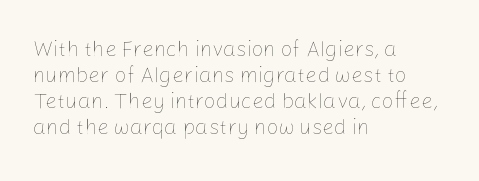
{"italic": "no", "bold": "no", "underline": "no", "align": "left", "line_spacing_ratio": 1.24, "letter_spacing": "normal", "letter_spacing_em": 0.0, "glyph_px": 21}
